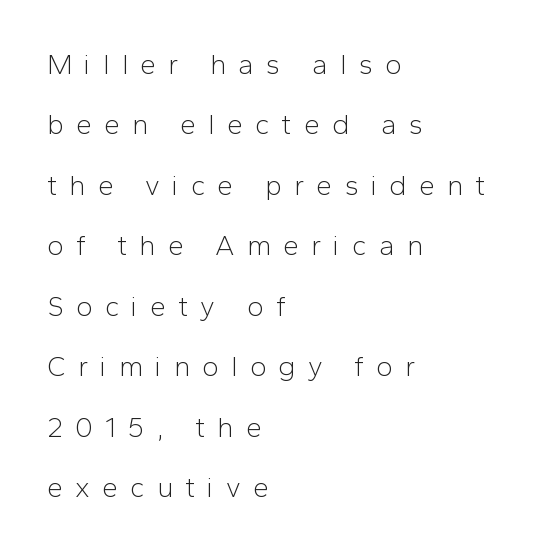
{"serif": "no", "italic": "no", "bold": "no", "weight": "light", "width": "normal", "stroke_contrast": "low", "x_height": "medium", "monospaced": "no", "underline": "no", "align": "left", "line_spacing": "loose", "line_spacing_ratio": 2.16, "letter_spacing": "wide", "letter_spacing_em": 0.44, "glyph_px": 28}
